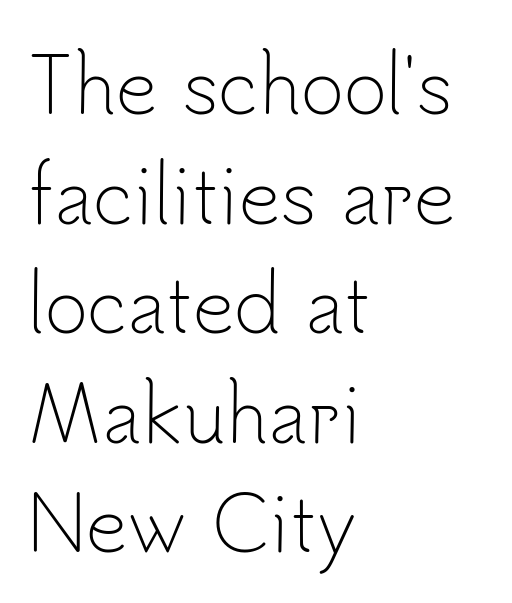
{"serif": "no", "italic": "no", "bold": "no", "weight": "light", "width": "normal", "stroke_contrast": "low", "x_height": "small", "monospaced": "no", "underline": "no", "align": "left", "line_spacing": "normal", "line_spacing_ratio": 1.48, "letter_spacing": "normal", "letter_spacing_em": 0.0, "glyph_px": 74}
